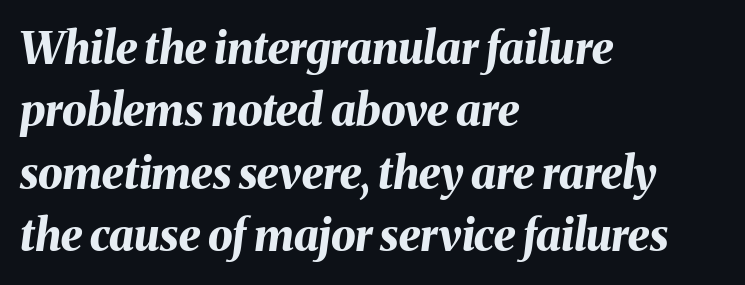
{"italic": "yes", "lean": "right", "slant_degrees": 8, "bold": "yes", "weight": "bold", "width": "normal", "stroke_contrast": "medium", "x_height": "medium", "monospaced": "no", "underline": "no", "align": "left", "line_spacing": "normal", "line_spacing_ratio": 1.42, "letter_spacing": "normal", "letter_spacing_em": 0.0, "glyph_px": 44}
